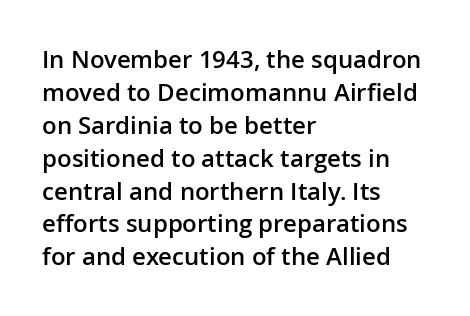
Q: Is the text bold? A: Semi-bold.
Q: Is the text italic (slanted)? A: No, it is upright.
Q: Is the text underlined? A: No.
Q: How is the paragraph aligned? A: Left-aligned.
Q: Is the spacing between letters normal or unusually wide? A: Normal.
Q: Is the spacing between lines tight, normal or loose? A: Normal.
